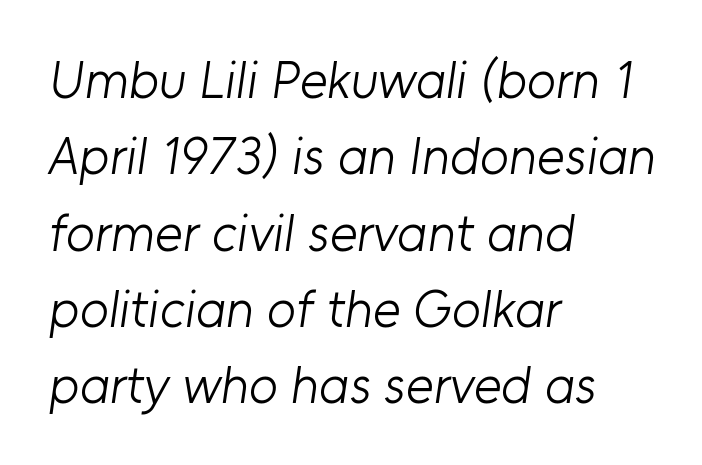
Q: Is the text bold? A: No.
Q: Is the typeface a serif or a sans-serif typeface? A: Sans-serif.
Q: Is the text underlined? A: No.
Q: How is the paragraph aligned? A: Left-aligned.
Q: Is the spacing between letters normal or unusually wide? A: Normal.
Q: Is the spacing between lines tight, normal or loose? A: Normal.
Q: Width (condensed, normal, or wide)? A: Normal.
Q: Stroke contrast? A: Low.
Q: x-height? A: Medium.
Q: Monospaced? A: No.
